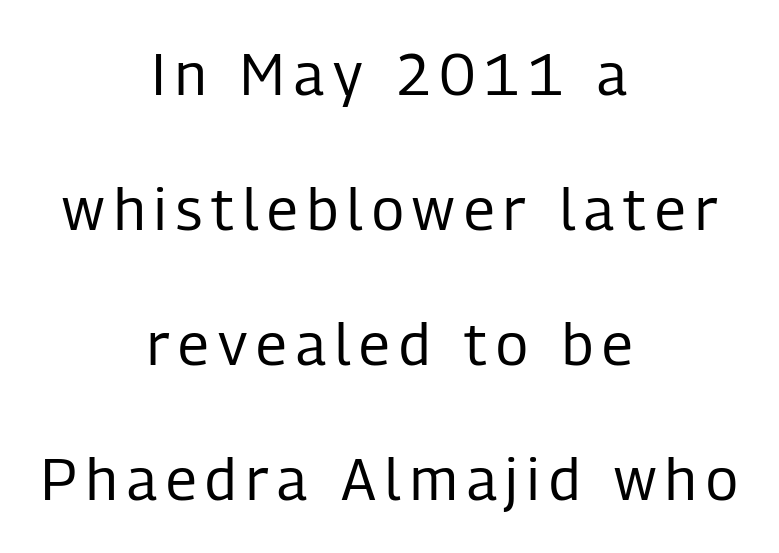
Unlike italic type, these characters show no tilt at all. This block would shrink considerably if given ordinary leading; it's expanded now. Descenders hang freely into open space. Weight: regular or lighter. Font category for this specimen: sans-serif.
